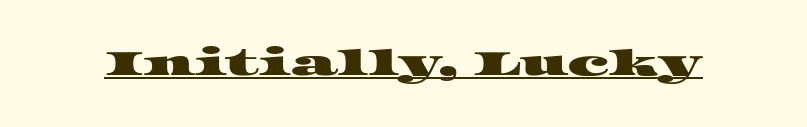
Each letter keeps its own natural width here, so spacing adapts to shape. Decoration check: the copy is underlined. Look at the tracking — it's just the regular setting, nothing added. Small tapered or slab feet sit at the stroke ends, so this counts as serif.
